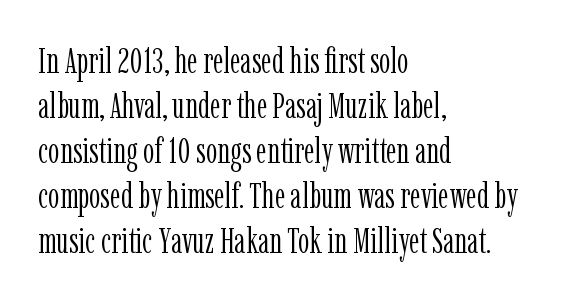
The image shows 36 px light, condensed serif type, upright; set left-aligned, normal line spacing (1.25x), normal letter spacing, not underlined; low stroke contrast and a medium x-height.
